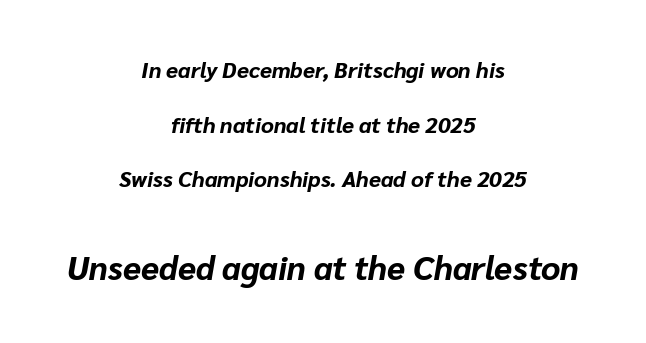
Q: Is the text bold? A: Yes.
Q: Is the text italic (slanted)? A: Yes, it leans right by about 10 degrees.
Q: Is the text underlined? A: No.
Q: How is the paragraph aligned? A: Centered.
Q: Is the spacing between letters normal or unusually wide? A: Normal.
Q: Is the spacing between lines tight, normal or loose? A: Loose.
Q: Which block of text is set in a larger size, the first (top) or the second (bottom)? A: The second (bottom) one.
Q: Width (condensed, normal, or wide)? A: Normal.
Q: Stroke contrast? A: Low.
Q: x-height? A: Medium.
Q: Monospaced? A: No.
